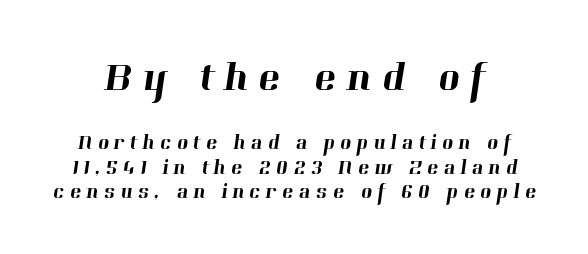
{"serif": "yes", "width": "normal", "stroke_contrast": "high", "x_height": "medium", "monospaced": "no", "underline": "no", "line_spacing_ratio": 1.16, "letter_spacing": "wide", "letter_spacing_em": 0.25, "larger_block": "first", "size_ratio": 2.0, "glyph_px": 42}
